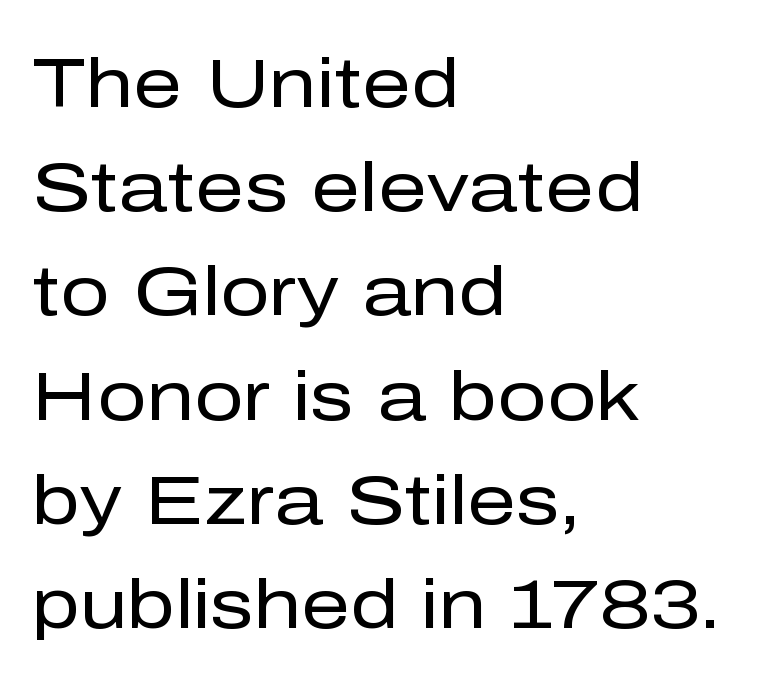
The image shows 69 px regular-weight sans-serif type, upright; set left-aligned, normal line spacing (1.51x), normal letter spacing, not underlined; low stroke contrast and a medium x-height.
